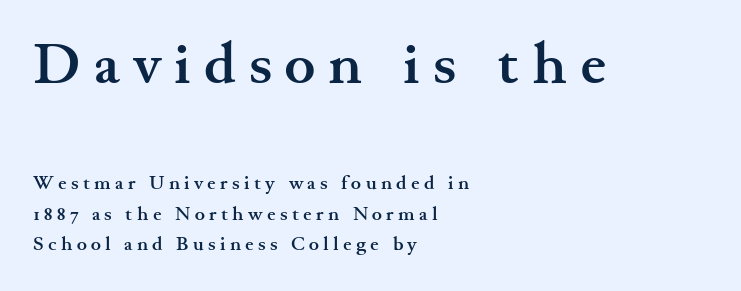
{"serif": "yes", "italic": "no", "bold": "yes", "weight": "semibold", "width": "wide", "stroke_contrast": "medium", "x_height": "small", "monospaced": "no", "underline": "no", "align": "left", "line_spacing": "normal", "line_spacing_ratio": 1.6, "letter_spacing": "wide", "letter_spacing_em": 0.23, "larger_block": "first", "size_ratio": 3.05, "glyph_px": 58}
